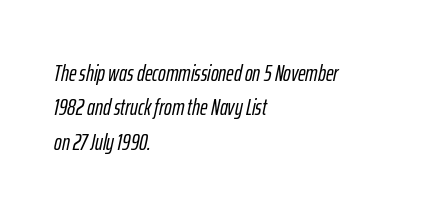
The image shows 23 px text type, italic (leaning right); set left-aligned, normal line spacing (1.49x), normal letter spacing, not underlined.
